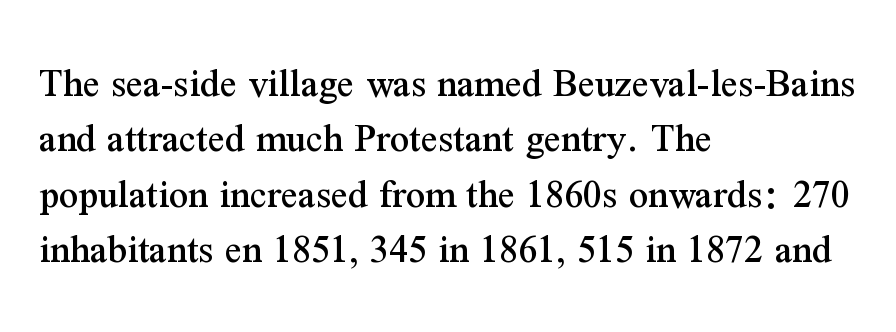
In terms of leading, this rendering sits right in the middle. One-word summary of the alignment: left. The characters display serif detailing at their extremities. This rendering leaves character spacing at its baseline value.
